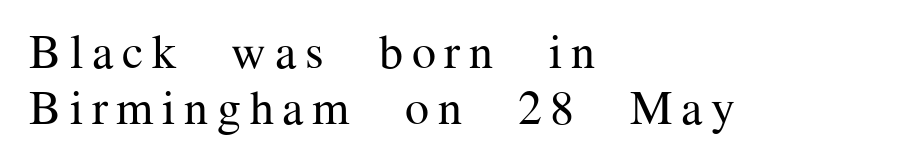
The image shows 48 px regular-weight serif type, upright; set left-aligned, line spacing 1.16x, not underlined; medium stroke contrast and a medium x-height.
